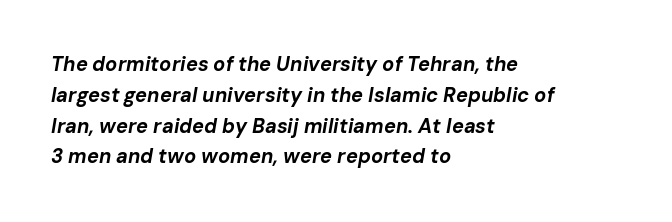
The image shows 20 px bold type, italic (leaning right); set left-aligned, normal line spacing (1.54x), normal letter spacing, not underlined.
